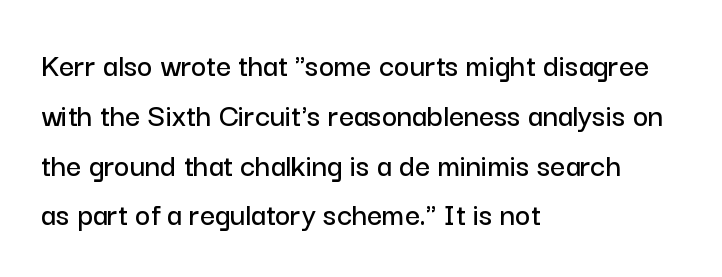
{"serif": "no", "italic": "no", "width": "normal", "stroke_contrast": "low", "x_height": "medium", "monospaced": "no", "underline": "no", "align": "left", "line_spacing": "normal", "line_spacing_ratio": 1.51, "letter_spacing": "normal", "letter_spacing_em": 0.0, "glyph_px": 33}
